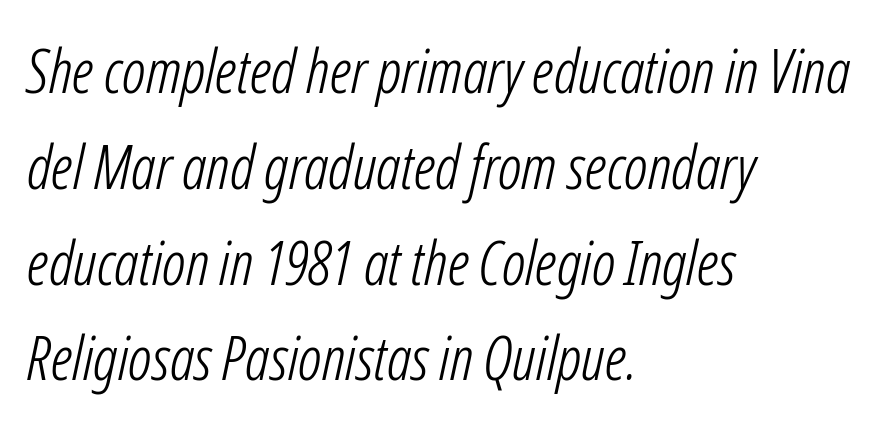
{"italic": "yes", "lean": "right", "slant_degrees": 12, "bold": "no", "weight": "light", "width": "condensed", "stroke_contrast": "low", "x_height": "medium", "monospaced": "no", "underline": "no", "align": "left", "line_spacing": "normal", "line_spacing_ratio": 1.57, "letter_spacing": "normal", "letter_spacing_em": 0.0, "glyph_px": 61}
